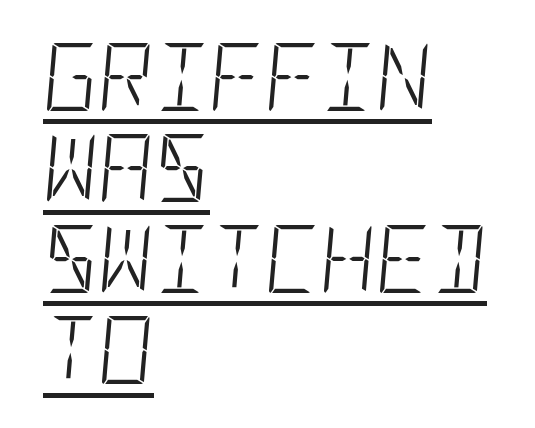
{"italic": "yes", "lean": "right", "slant_degrees": 5, "bold": "no", "weight": "light", "width": "condensed", "stroke_contrast": "low", "x_height": "large", "underline": "yes", "align": "left", "line_spacing": "normal", "line_spacing_ratio": 1.34, "letter_spacing": "normal", "letter_spacing_em": 0.0, "glyph_px": 68}
